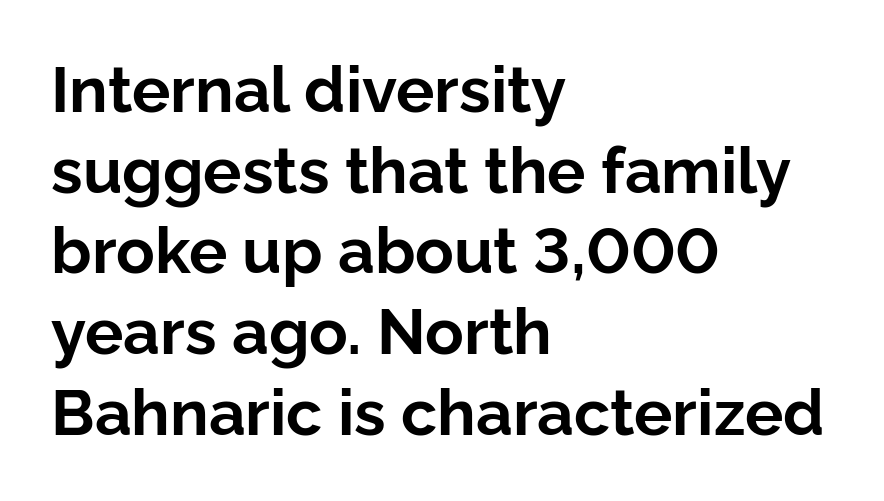
Baseline-to-baseline distance is the conventional proportion of letter height. The face used here has the dense, thick strokes of a bold. The glyphs in this specimen are sans serif. Glance below the letters and you will spot only blank space.
